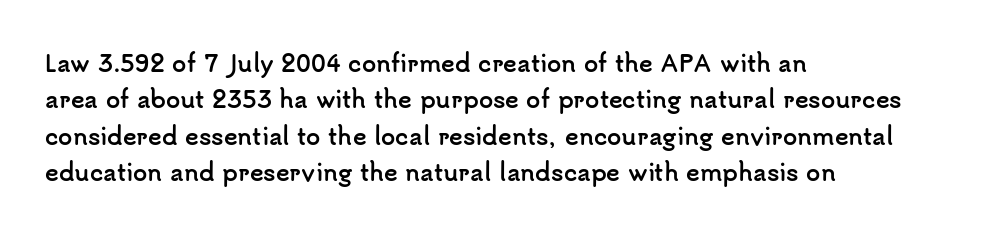
Q: Is the text bold? A: Yes.
Q: Is the text italic (slanted)? A: No, it is upright.
Q: Is the text underlined? A: No.
Q: How is the paragraph aligned? A: Left-aligned.
Q: Is the spacing between letters normal or unusually wide? A: Normal.
Q: Is the spacing between lines tight, normal or loose? A: Normal.
